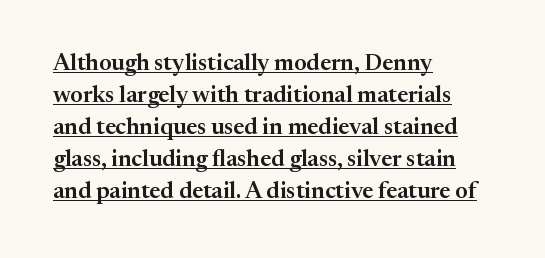
{"italic": "no", "underline": "yes", "align": "left", "line_spacing": "normal", "line_spacing_ratio": 1.39, "letter_spacing": "normal", "letter_spacing_em": 0.0, "glyph_px": 23}
